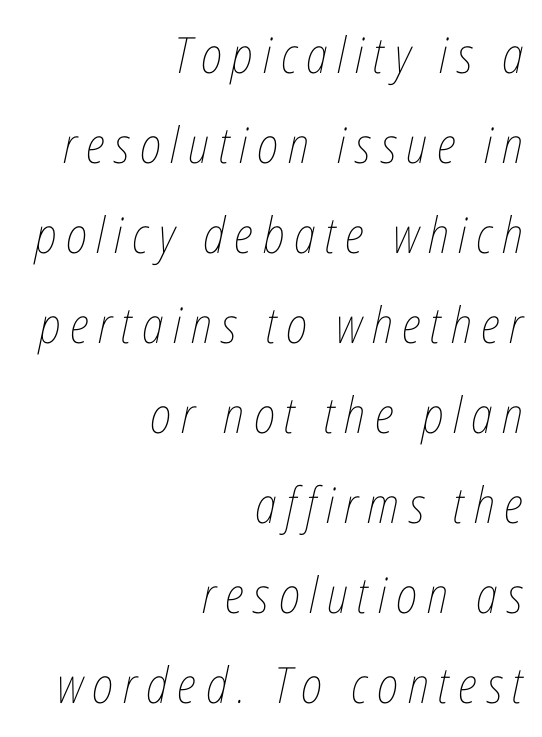
Q: Is the text bold? A: No.
Q: Is the text italic (slanted)? A: Yes, it leans right by about 12 degrees.
Q: Is the text underlined? A: No.
Q: How is the paragraph aligned? A: Right-aligned.
Q: Width (condensed, normal, or wide)? A: Condensed.
Q: Stroke contrast? A: Low.
Q: x-height? A: Medium.
Q: Monospaced? A: No.
